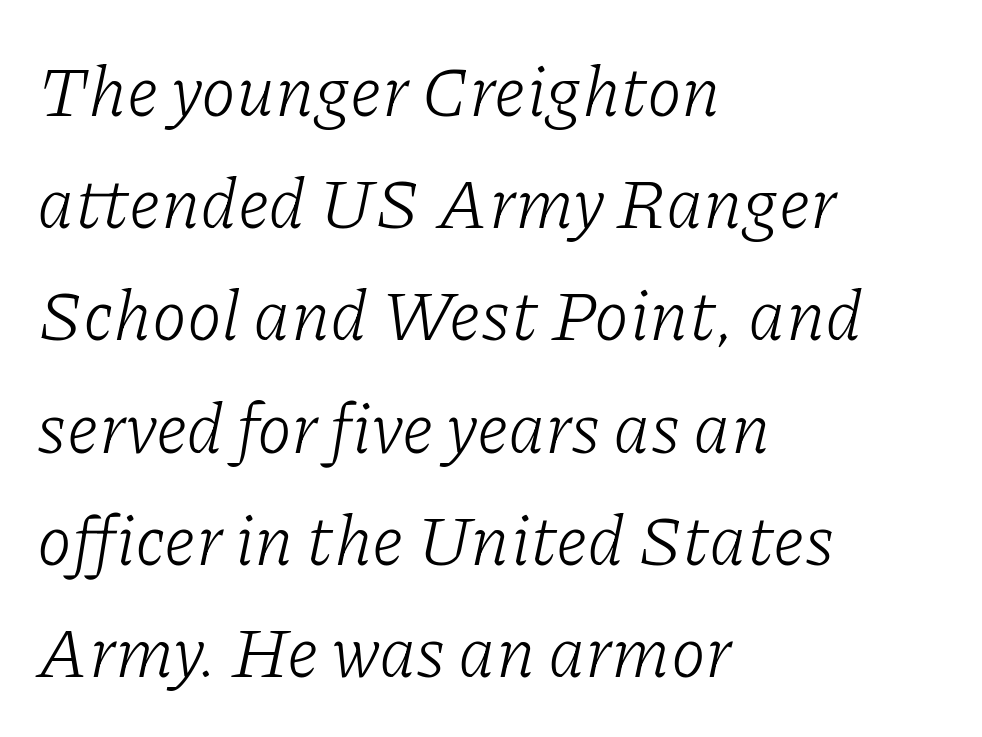
Q: Is the text bold? A: No.
Q: Is the text italic (slanted)? A: Yes, it leans right by about 11 degrees.
Q: Is the typeface a serif or a sans-serif typeface? A: Serif.
Q: Is the text underlined? A: No.
Q: How is the paragraph aligned? A: Left-aligned.
Q: Is the spacing between letters normal or unusually wide? A: Normal.
Q: Is the spacing between lines tight, normal or loose? A: Normal.
Q: Width (condensed, normal, or wide)? A: Normal.
Q: Stroke contrast? A: Low.
Q: x-height? A: Medium.
Q: Monospaced? A: No.
